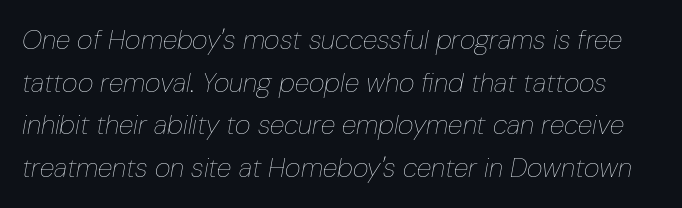
The image shows 27 px text type, italic (leaning right); set normal line spacing (1.58x), normal letter spacing, not underlined.
